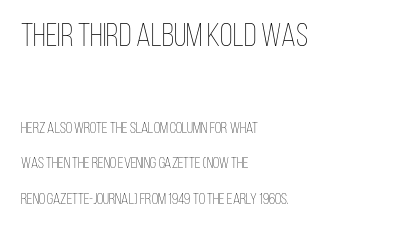
A typesetter would call this proportional, since set widths differ per character. A roman cut, with each character standing at attention. Of the two passages, the one on top uses the larger point size. Inter-character spacing is left at the font's built-in metrics. Has an underline been added? It has not. Counters stay open thanks to moderate or lighter strokes.
